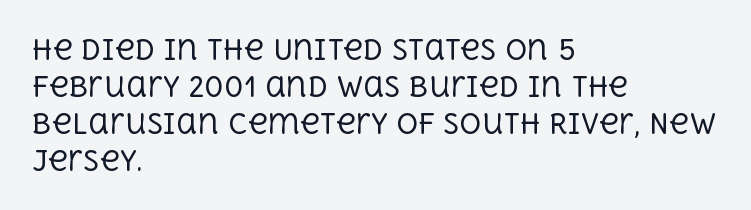
Q: Is the text bold? A: No.
Q: Is the text italic (slanted)? A: No, it is upright.
Q: Is the text underlined? A: No.
Q: How is the paragraph aligned? A: Left-aligned.
Q: Is the spacing between letters normal or unusually wide? A: Normal.
Q: Is the spacing between lines tight, normal or loose? A: Normal.
